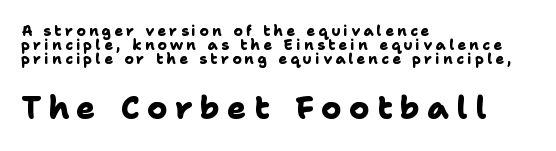
{"serif": "no", "bold": "yes", "weight": "heavy", "width": "normal", "stroke_contrast": "low", "x_height": "medium", "monospaced": "no", "underline": "no", "align": "left", "line_spacing": "tight", "line_spacing_ratio": 0.99, "letter_spacing": "wide", "letter_spacing_em": 0.24, "larger_block": "second", "size_ratio": 2.21, "glyph_px": 31}
